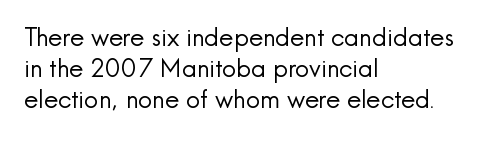
The image shows 25 px text type, upright; set left-aligned, line spacing 1.24x, normal letter spacing, not underlined.
